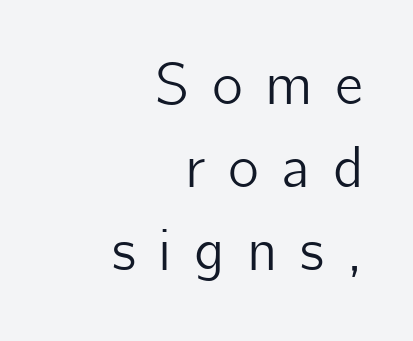
Varying glyph widths throughout — classic text-font behaviour. This sample keeps an unexceptional amount of space between lines. Spacing between characters has been opened up far beyond the box default. The lettering holds an erect, upright posture throughout. Lines of text with bare space underneath. The rendering anchors every line to the right-hand side.
